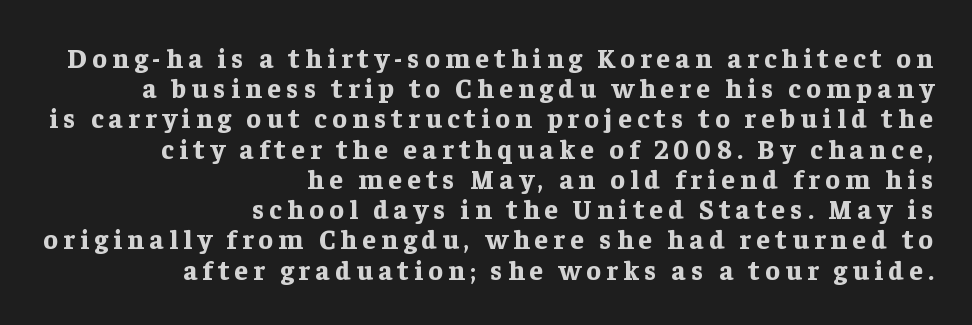
{"italic": "no", "bold": "yes", "underline": "no", "align": "right", "line_spacing": "tight", "line_spacing_ratio": 1.12, "letter_spacing": "wide", "letter_spacing_em": 0.2, "glyph_px": 27}
